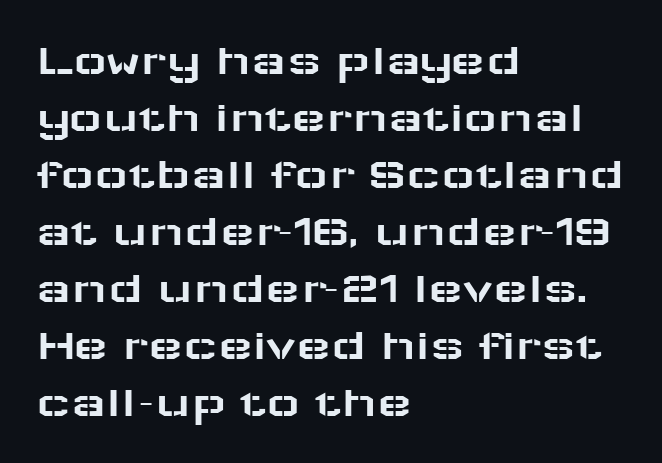
{"serif": "no", "italic": "no", "width": "wide", "stroke_contrast": "low", "x_height": "medium", "monospaced": "no", "underline": "no", "align": "left", "line_spacing_ratio": 1.24, "letter_spacing": "normal", "letter_spacing_em": 0.0, "glyph_px": 46}
